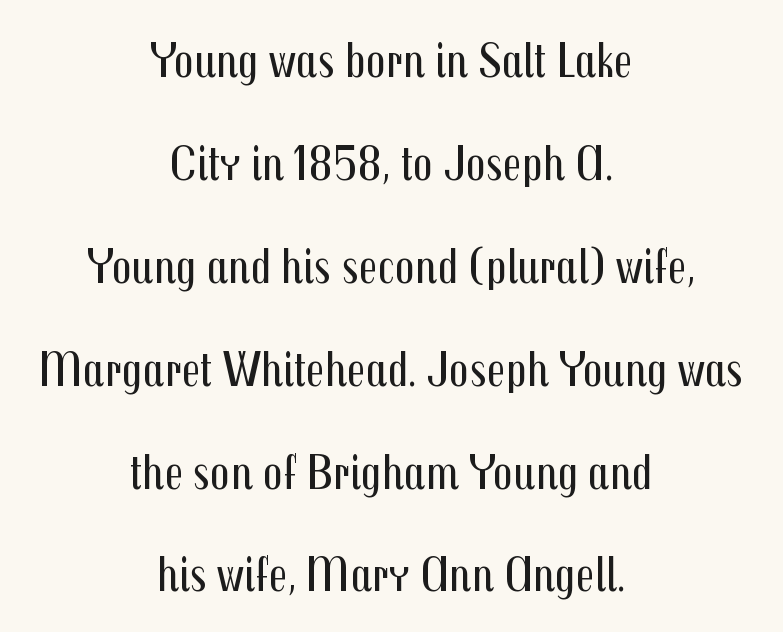
{"serif": "no", "italic": "no", "bold": "no", "weight": "regular", "width": "condensed", "stroke_contrast": "medium", "x_height": "medium", "monospaced": "no", "underline": "no", "align": "center", "line_spacing": "loose", "line_spacing_ratio": 2.1, "letter_spacing": "normal", "letter_spacing_em": 0.0, "glyph_px": 49}
